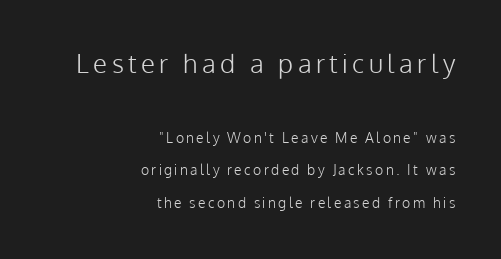
On a weight scale, this lands at 450 or below. Airy leading. Plain, unruled lines of type. Italic? Not at all — the glyphs are vertical.
